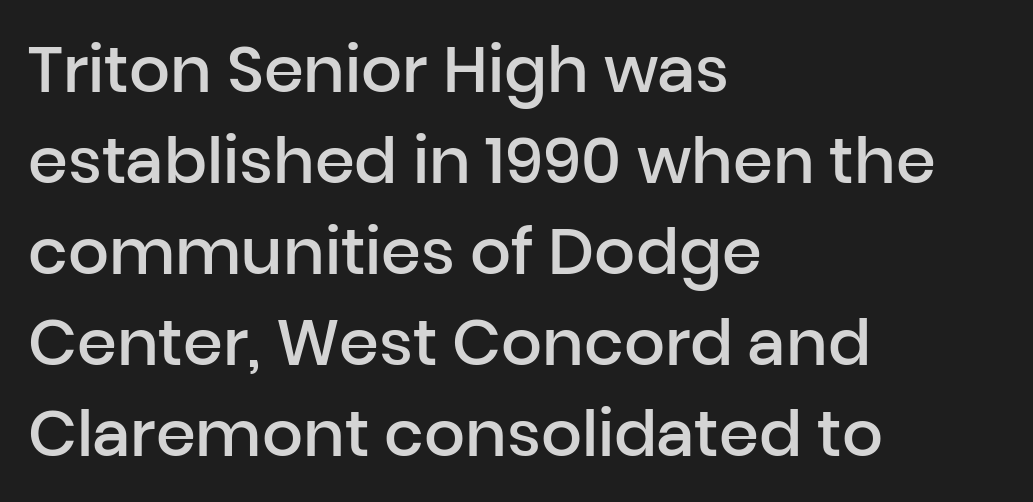
Q: Is the text bold? A: Semi-bold.
Q: Is the text italic (slanted)? A: No, it is upright.
Q: Is the typeface a serif or a sans-serif typeface? A: Sans-serif.
Q: Is the text underlined? A: No.
Q: How is the paragraph aligned? A: Left-aligned.
Q: Is the spacing between letters normal or unusually wide? A: Normal.
Q: Is the spacing between lines tight, normal or loose? A: Normal.
Q: Width (condensed, normal, or wide)? A: Normal.
Q: Stroke contrast? A: Low.
Q: x-height? A: Medium.
Q: Monospaced? A: No.
